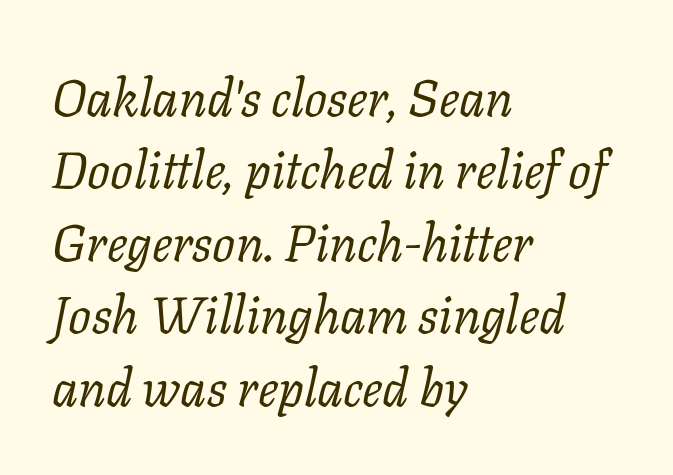
The image shows 51 px regular-weight serif type, italic (leaning right); set left-aligned, normal line spacing (1.42x), normal letter spacing, not underlined; low stroke contrast and a medium x-height.
